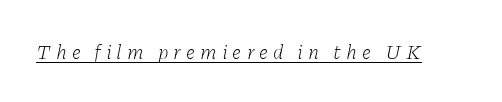
Q: Is the text bold? A: No.
Q: Is the text italic (slanted)? A: Yes, it leans right by about 11 degrees.
Q: Is the text underlined? A: Yes.
Q: Is the spacing between letters normal or unusually wide? A: Unusually wide.
